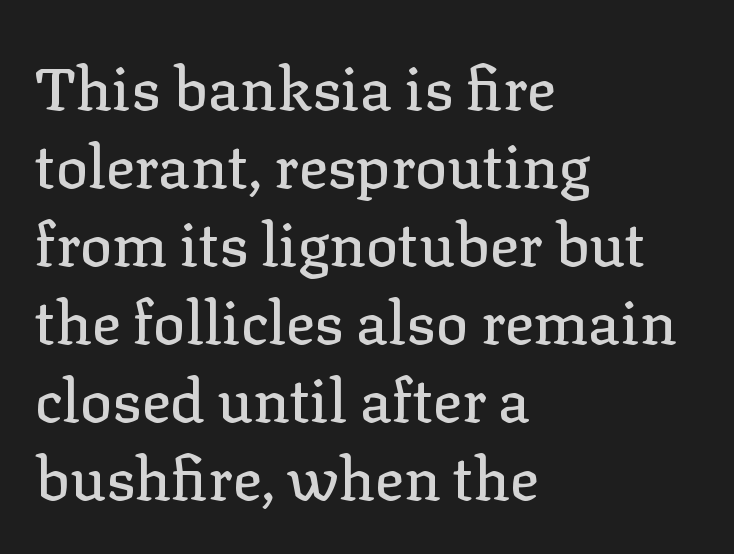
{"serif": "yes", "italic": "no", "width": "normal", "stroke_contrast": "low", "x_height": "medium", "monospaced": "no", "underline": "no", "align": "left", "line_spacing": "normal", "line_spacing_ratio": 1.3, "letter_spacing": "normal", "letter_spacing_em": 0.0, "glyph_px": 60}
